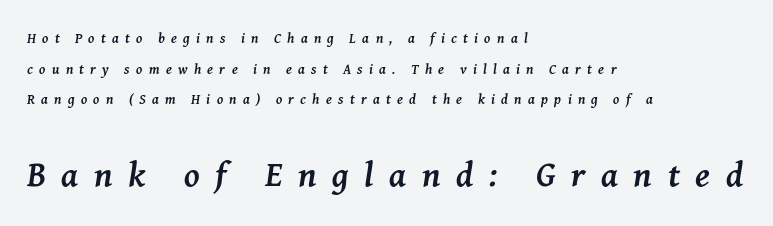
This is heavy type, rendered in bold. The rendering uses natural spacing where letterforms have individual widths. Honestly, there is no underline to notice here at all. Vertically, the passage feels expansive, rows floating well apart. Typeset ragged right — the left edge is the straight one.
